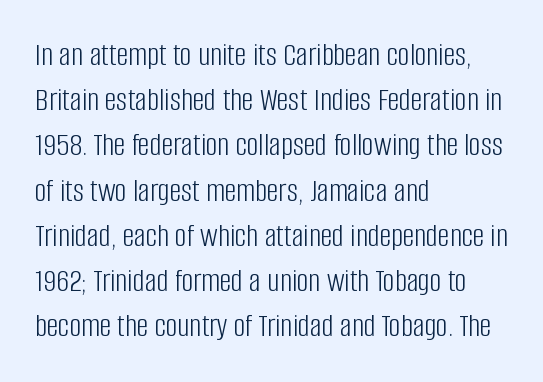
In terms of posture, this sample is upright. The designer went with a sans here, leaving each stem footless. Vertically, the passage feels balanced, rows spaced as you'd expect. Spacing verdict: proportional, widths tailored to each character.
